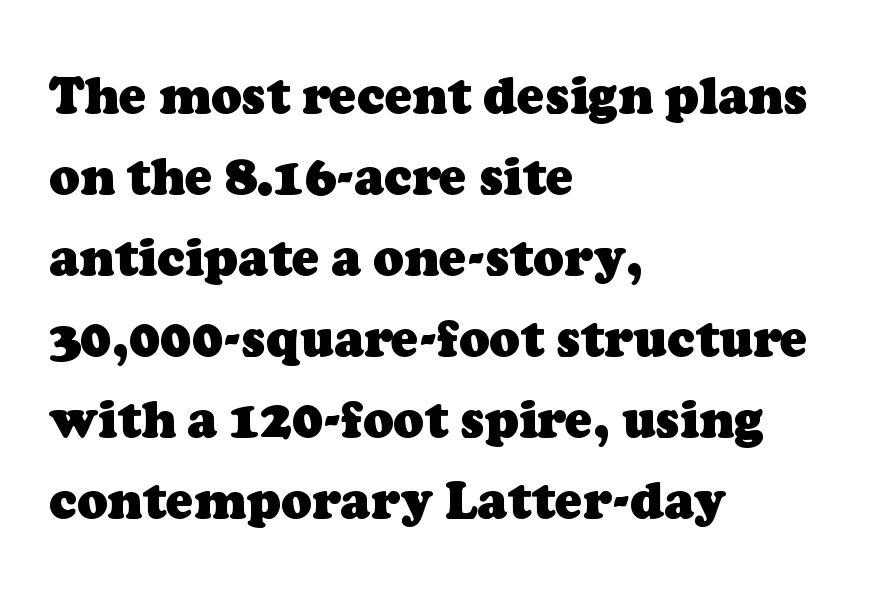
The text block is weighted toward the left margin, trailing off unevenly rightward. Note the varied advance widths — an 'i' is clearly narrower than an 'm'. The characters look thick and weighty, a clear bold. The space beneath each line is pristine and unruled. Leading matches the norm, producing a regular column.
